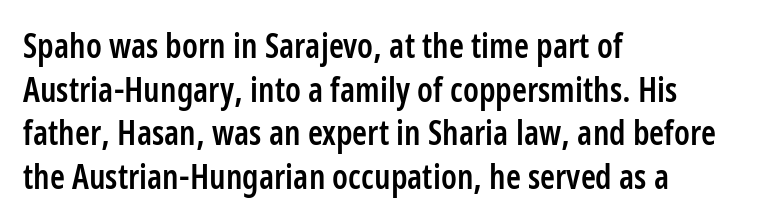
Q: Is the text bold? A: Semi-bold.
Q: Is the text italic (slanted)? A: No, it is upright.
Q: Is the typeface a serif or a sans-serif typeface? A: Sans-serif.
Q: Is the text underlined? A: No.
Q: How is the paragraph aligned? A: Left-aligned.
Q: Is the spacing between letters normal or unusually wide? A: Normal.
Q: Is the spacing between lines tight, normal or loose? A: Normal.
Q: Width (condensed, normal, or wide)? A: Condensed.
Q: Stroke contrast? A: Low.
Q: x-height? A: Medium.
Q: Monospaced? A: No.
